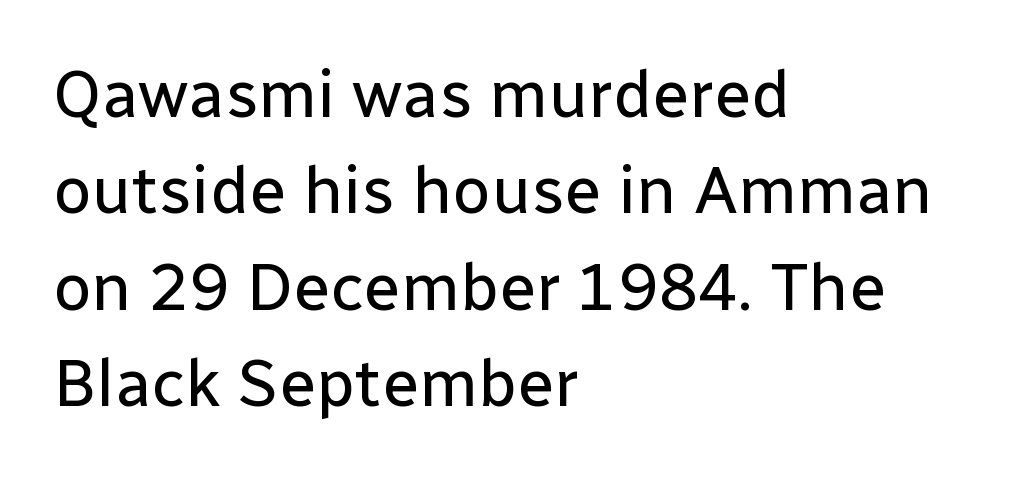
Character widths vary here, with narrow letters taking less room than wide ones. Letter spacing: default. Notice how descenders clear the ascenders below comfortably — that's standard leading. This sample is left-justified, so line endings fall wherever the words run out. The strokes carry an ordinary text weight at most.
